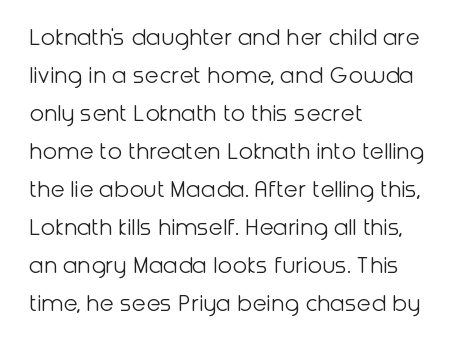
Visually the block forms a straight wall on the left and a jagged coastline on the right. Caption: standard tracking, unaltered. The type sits square on the baseline with zero lean. Weight: not bold — regular or lighter.
